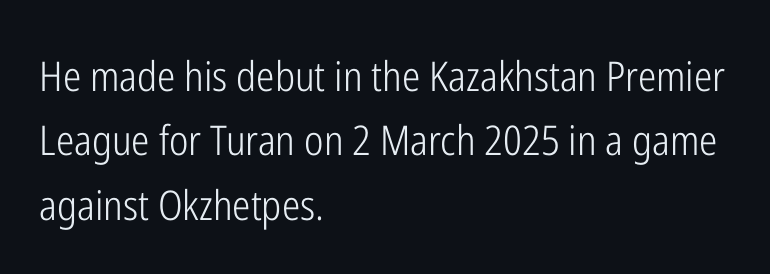
The image shows 41 px light, condensed sans-serif type, upright; set left-aligned, normal line spacing (1.57x), normal letter spacing, not underlined; low stroke contrast and a medium x-height.
